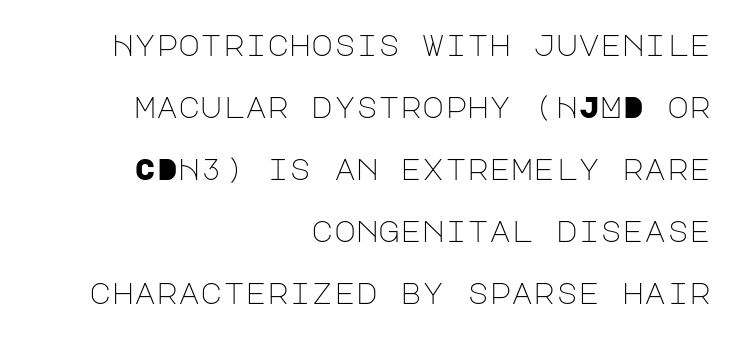
The image shows 30 px light sans-serif type, upright; set right-aligned, loose line spacing (2.07x), normal letter spacing, not underlined; low stroke contrast and a large x-height.
